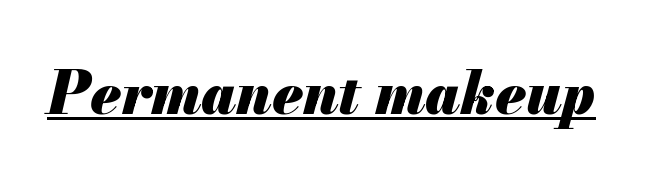
The image shows 59 px heavy type, italic (leaning right); set normal letter spacing, underlined; medium stroke contrast and a small x-height.
